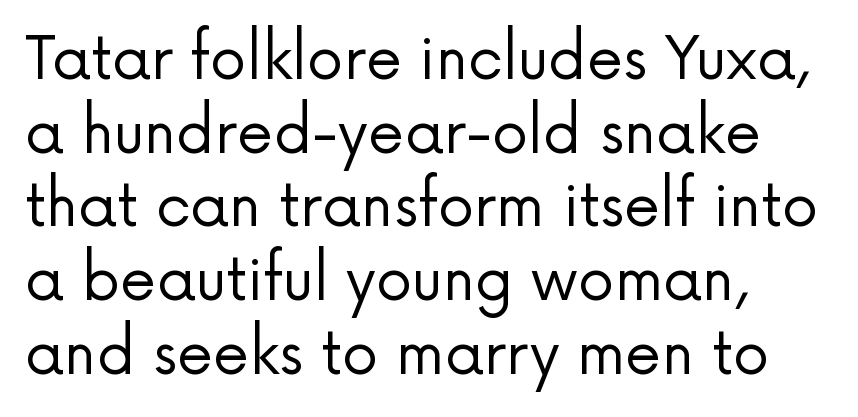
The image shows 58 px regular-weight sans-serif type, upright; set left-aligned, normal line spacing (1.27x), normal letter spacing, not underlined; low stroke contrast and a medium x-height.
